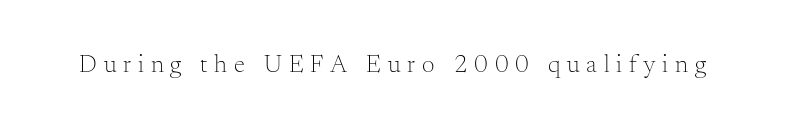
{"italic": "no", "bold": "no", "underline": "no", "letter_spacing": "wide", "letter_spacing_em": 0.27, "glyph_px": 25}
